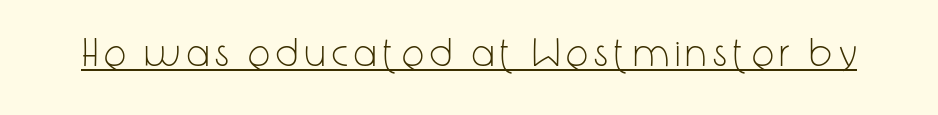
The image shows 40 px light, condensed sans-serif type, upright; set underlined; low stroke contrast and a medium x-height.
